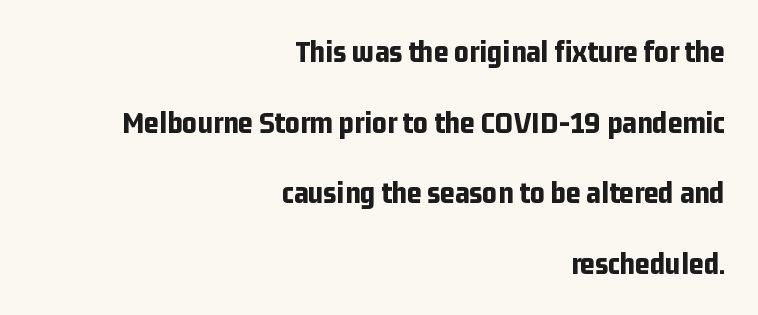
Q: Is the text bold? A: Yes.
Q: Is the text italic (slanted)? A: No, it is upright.
Q: Is the typeface a serif or a sans-serif typeface? A: Sans-serif.
Q: Is the text underlined? A: No.
Q: How is the paragraph aligned? A: Right-aligned.
Q: Is the spacing between letters normal or unusually wide? A: Normal.
Q: Is the spacing between lines tight, normal or loose? A: Loose.
Q: Width (condensed, normal, or wide)? A: Condensed.
Q: Stroke contrast? A: Low.
Q: x-height? A: Medium.
Q: Monospaced? A: No.
